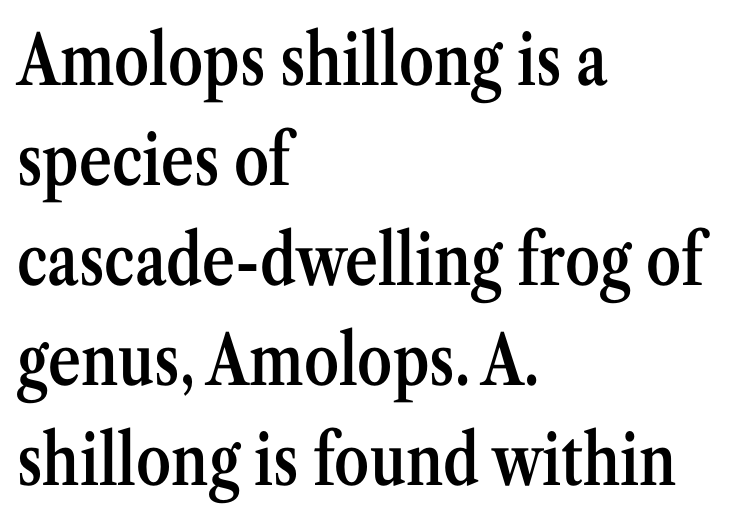
{"serif": "yes", "italic": "no", "bold": "semi", "weight": "semibold", "width": "condensed", "stroke_contrast": "medium", "x_height": "medium", "monospaced": "no", "underline": "no", "align": "left", "line_spacing": "normal", "line_spacing_ratio": 1.43, "letter_spacing": "normal", "letter_spacing_em": 0.0, "glyph_px": 70}
